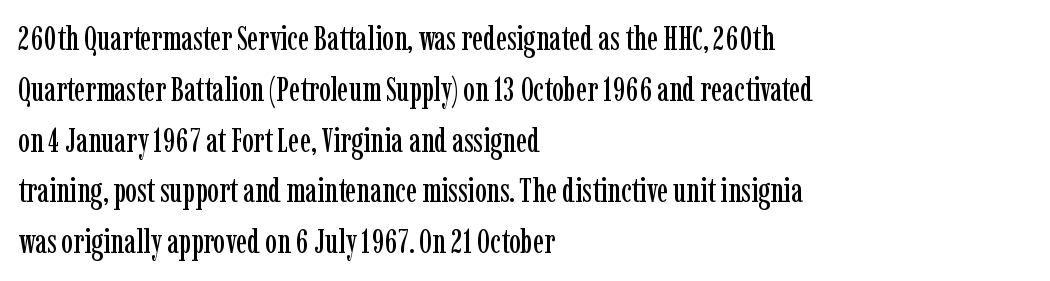
The image shows 33 px condensed serif type, upright; set left-aligned, normal line spacing (1.54x), normal letter spacing, not underlined; low stroke contrast and a medium x-height.
